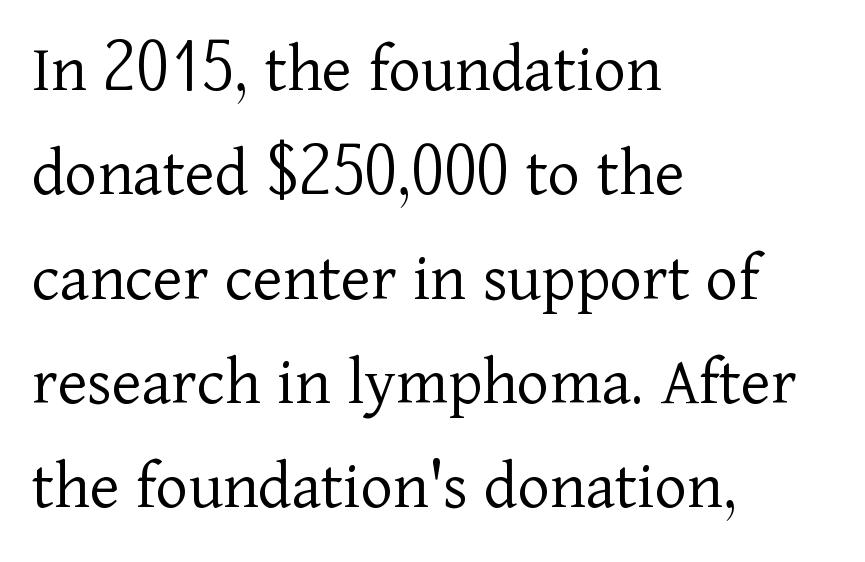
{"serif": "yes", "italic": "no", "bold": "no", "weight": "light", "width": "normal", "stroke_contrast": "low", "x_height": "medium", "monospaced": "no", "underline": "no", "align": "left", "line_spacing": "normal", "line_spacing_ratio": 1.49, "letter_spacing": "normal", "letter_spacing_em": 0.0, "glyph_px": 70}
